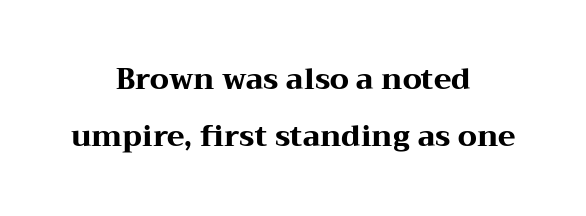
{"serif": "yes", "italic": "no", "bold": "yes", "weight": "heavy", "width": "wide", "stroke_contrast": "medium", "x_height": "medium", "monospaced": "no", "underline": "no", "align": "center", "line_spacing": "loose", "line_spacing_ratio": 1.96, "letter_spacing": "normal", "letter_spacing_em": 0.0, "glyph_px": 29}
